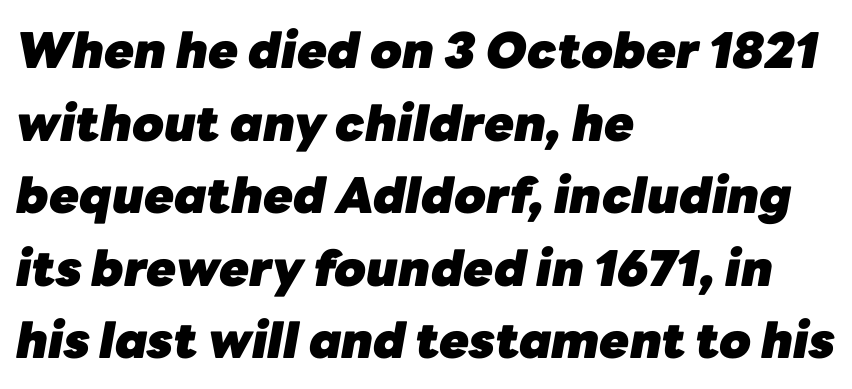
{"italic": "yes", "lean": "right", "slant_degrees": 10, "bold": "yes", "weight": "heavy", "width": "normal", "stroke_contrast": "low", "x_height": "medium", "monospaced": "no", "underline": "no", "align": "left", "line_spacing": "normal", "line_spacing_ratio": 1.48, "letter_spacing": "normal", "letter_spacing_em": 0.0, "glyph_px": 49}
